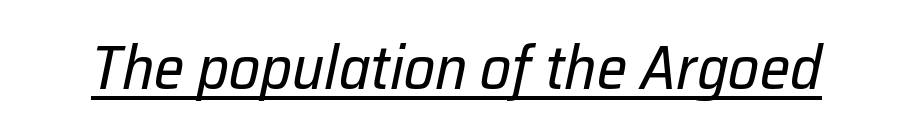
The image shows 61 px regular-weight type, italic (leaning right); set normal letter spacing, underlined; low stroke contrast and a medium x-height.
